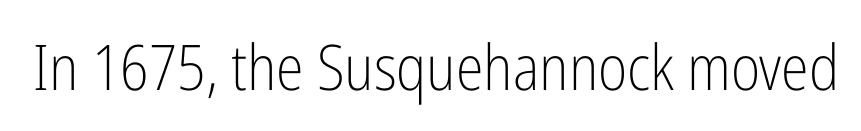
Proportional: the letters do not fall into vertical columns. I'd call this a sans setting — the letters go barefoot. Bold? No — there's no thickening of the strokes. Short note: letters normally spaced. This sample uses an upright cut, with every glyph sitting square on the baseline.
